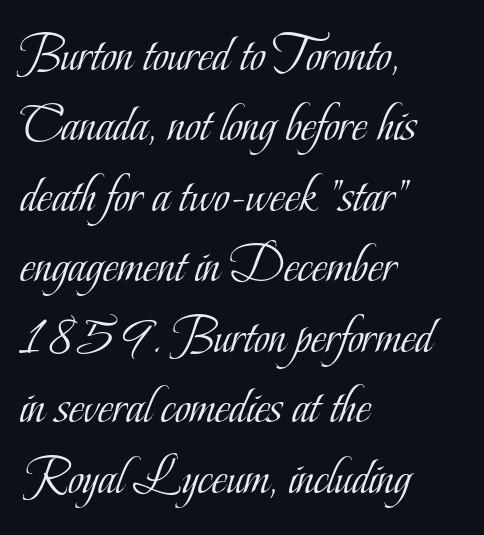
Q: Is the text bold? A: No.
Q: Is the text italic (slanted)? A: Yes.
Q: Is the typeface a serif or a sans-serif typeface? A: Serif.
Q: Is the text underlined? A: No.
Q: How is the paragraph aligned? A: Left-aligned.
Q: Is the spacing between letters normal or unusually wide? A: Normal.
Q: Is the spacing between lines tight, normal or loose? A: Normal.
Q: Width (condensed, normal, or wide)? A: Condensed.
Q: Stroke contrast? A: Low.
Q: x-height? A: Small.
Q: Monospaced? A: No.
